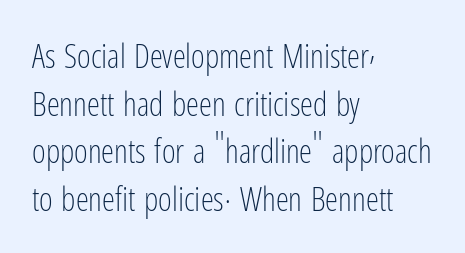
Q: Is the text bold? A: No.
Q: Is the text italic (slanted)? A: No, it is upright.
Q: Is the typeface a serif or a sans-serif typeface? A: Sans-serif.
Q: Is the text underlined? A: No.
Q: How is the paragraph aligned? A: Left-aligned.
Q: Is the spacing between letters normal or unusually wide? A: Normal.
Q: Is the spacing between lines tight, normal or loose? A: Normal.
Q: Width (condensed, normal, or wide)? A: Condensed.
Q: Stroke contrast? A: Low.
Q: x-height? A: Medium.
Q: Monospaced? A: No.
